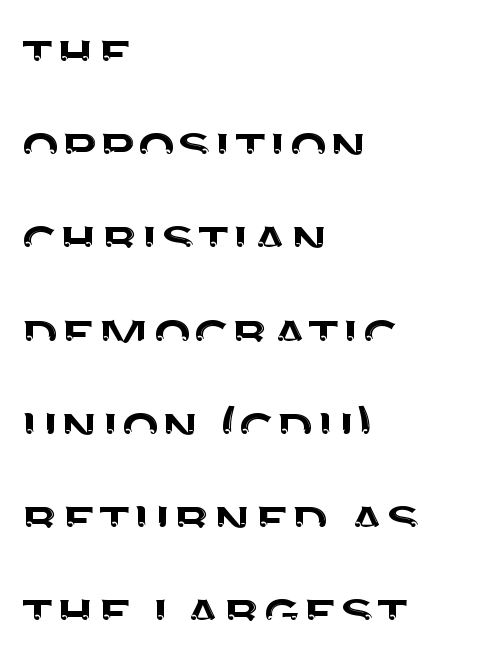
Q: Is the text italic (slanted)? A: No, it is upright.
Q: Is the typeface a serif or a sans-serif typeface? A: Sans-serif.
Q: Is the text underlined? A: No.
Q: How is the paragraph aligned? A: Left-aligned.
Q: Is the spacing between letters normal or unusually wide? A: Normal.
Q: Is the spacing between lines tight, normal or loose? A: Normal.
Q: Width (condensed, normal, or wide)? A: Normal.
Q: Stroke contrast? A: Medium.
Q: x-height? A: Large.
Q: Monospaced? A: No.
